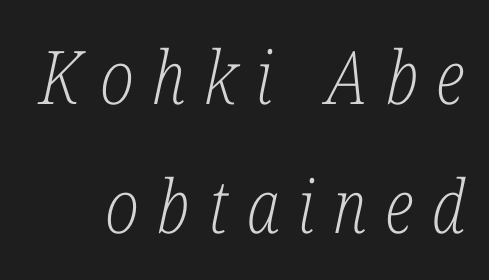
The font is comparable to plain body text, perhaps lighter. Tracking value appears strongly positive — letters spread wide. The space directly below the letters is spotless. The letters are slanted; this is an italic face.
